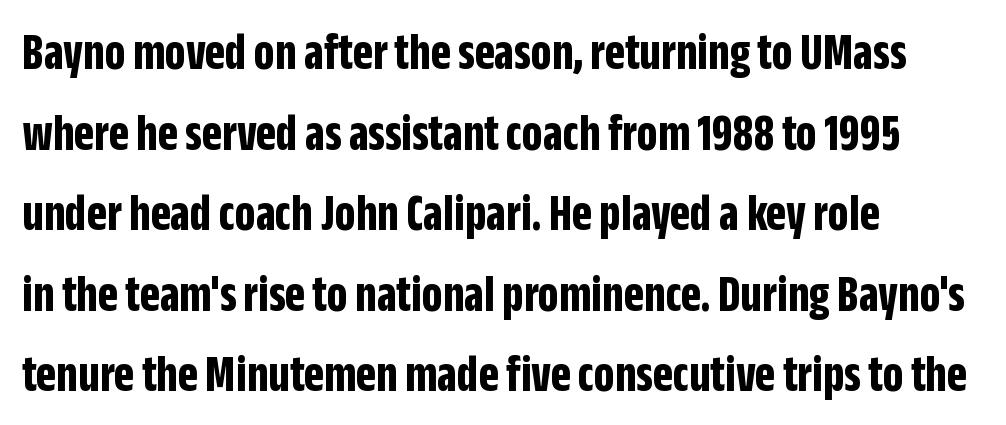
The image shows 52 px bold, condensed sans-serif type, upright; set left-aligned, normal line spacing (1.55x), normal letter spacing, not underlined; low stroke contrast and a large x-height.
